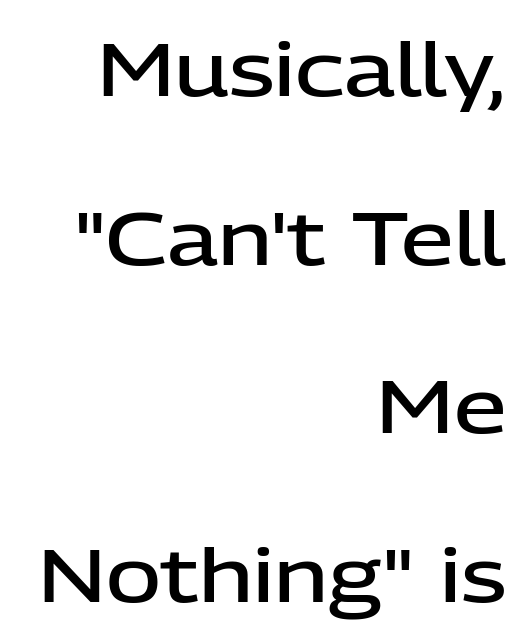
{"serif": "no", "italic": "no", "bold": "semi", "weight": "semibold", "width": "normal", "stroke_contrast": "low", "x_height": "medium", "monospaced": "no", "underline": "no", "align": "right", "line_spacing": "loose", "line_spacing_ratio": 2.25, "letter_spacing": "normal", "letter_spacing_em": 0.0, "glyph_px": 75}
